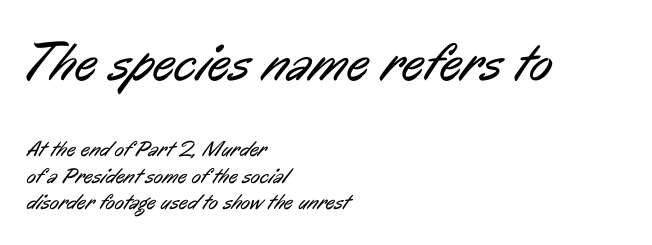
{"serif": "no", "bold": "no", "weight": "regular", "width": "condensed", "stroke_contrast": "low", "x_height": "medium", "monospaced": "no", "underline": "no", "align": "left", "line_spacing_ratio": 1.19, "letter_spacing": "normal", "letter_spacing_em": 0.0, "larger_block": "first", "size_ratio": 2.45, "glyph_px": 54}
